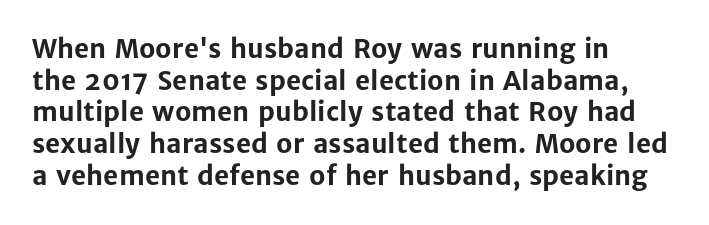
The image shows 26 px bold type, upright; set left-aligned, line spacing 1.22x, normal letter spacing, not underlined.
